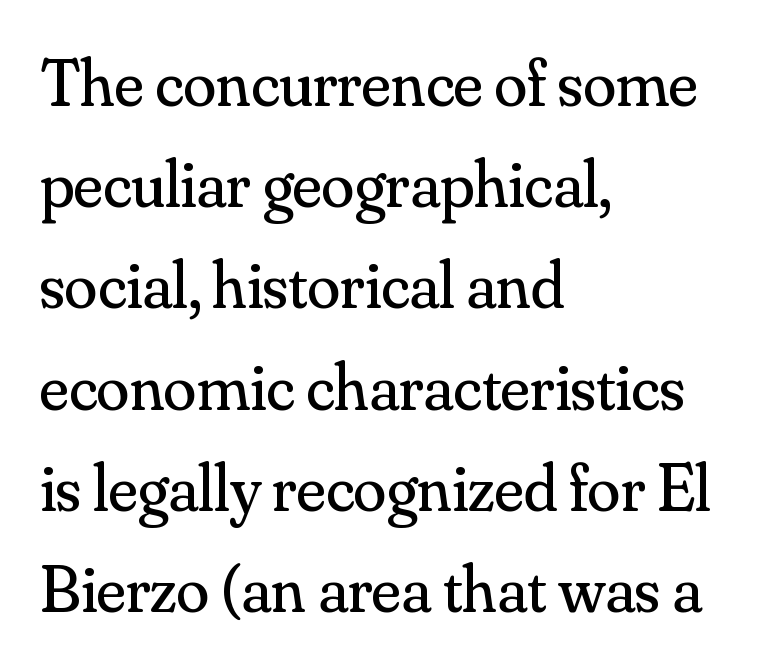
Nothing heavy about these letters — not bold at all. Honestly, there is no underline to notice here at all. How are the letters spaced? Ordinarily, with no added tracking. The designer went with a serif here, giving each stem small feet.
